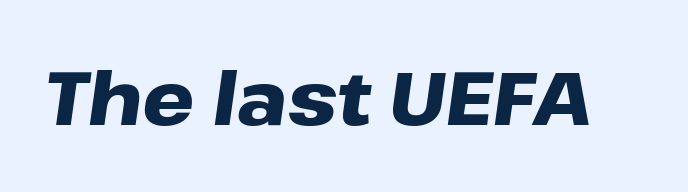
Bold? Absolutely — the strokes are thick and heavy. Tracking value appears to be zero — textbook default spacing. Slanted lettering throughout. The passage shown is typed in a proportional face where columns would drift. Descenders are the only things crossing below the line.
